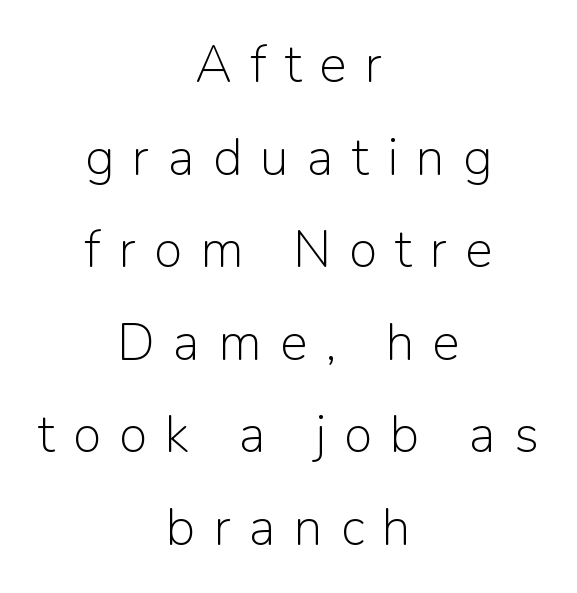
Caption: expanded tracking, letters set apart. Italic? Not at all — the glyphs are vertical. The cut favours lightness, reaching ordinary text weight at its darkest. The font family rendered here belongs to the sans-serif group. Leftover space on each line is divided equally before and after the words.
